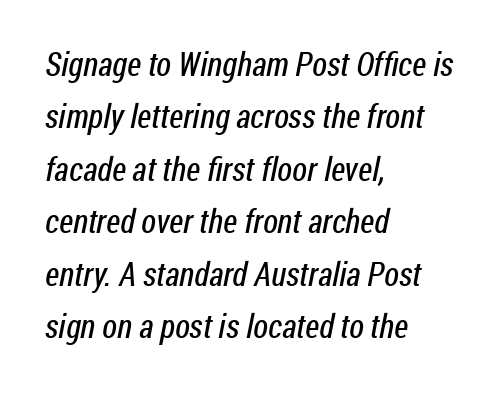
The image shows 33 px regular-weight, condensed sans-serif type; set left-aligned, normal line spacing (1.59x), normal letter spacing, not underlined; low stroke contrast and a medium x-height.
